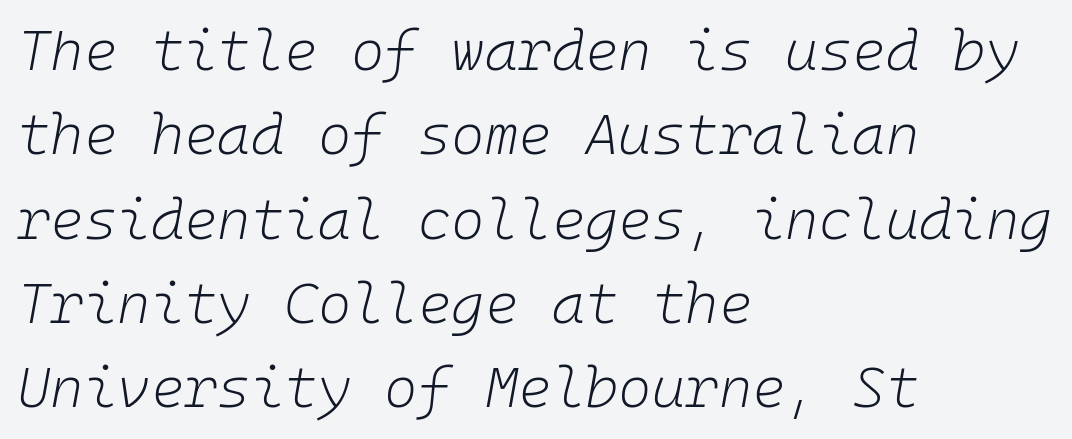
The font's italic variant was chosen for this text. Just letters on the line, the space beneath them empty. What's the leading like? Ordinary, nothing unusual. The weight tops out at a normal text grade. Note the uniform advance width — an 'i' takes as much space as an 'm'.
